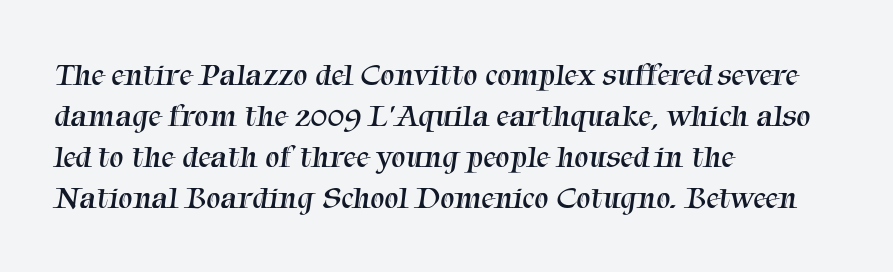
Is the stroke heavy? The answer is a plain regular-or-lighter. All the whitespace from short lines collects on the right. Notice how descenders clear the ascenders below comfortably — that's standard leading. In terms of letterform style, serifs are clearly present. Descender tails drop into unmarked territory.
